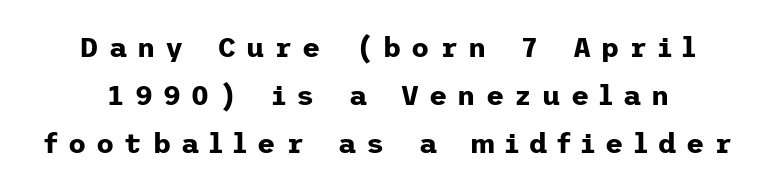
{"serif": "no", "italic": "no", "bold": "yes", "weight": "bold", "width": "normal", "stroke_contrast": "low", "x_height": "medium", "underline": "no", "line_spacing_ratio": 1.72, "letter_spacing": "wide", "letter_spacing_em": 0.36, "glyph_px": 28}
